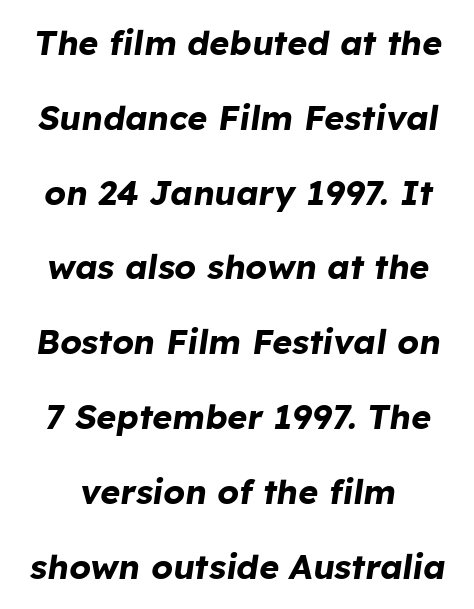
{"italic": "yes", "lean": "right", "slant_degrees": 8, "bold": "yes", "weight": "bold", "width": "normal", "stroke_contrast": "low", "x_height": "medium", "monospaced": "no", "underline": "no", "line_spacing": "loose", "line_spacing_ratio": 2.2, "letter_spacing": "normal", "letter_spacing_em": 0.0, "glyph_px": 34}
